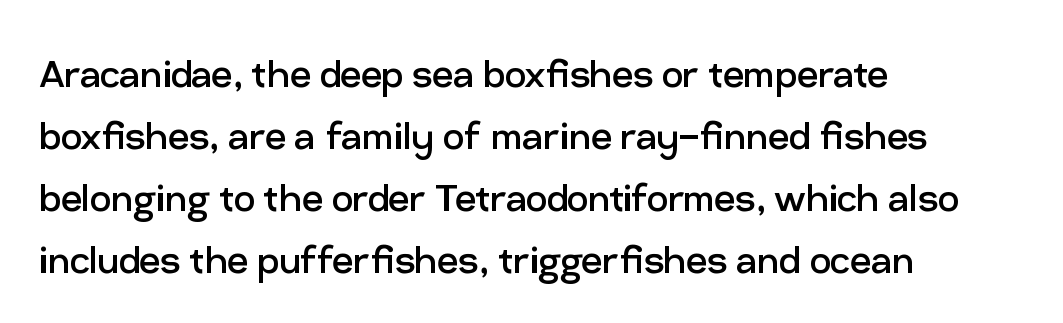
The font sits on the lighter half of the weight spectrum, regular included. The rag falls on the right side of this text block. Proportional: the letters do not fall into vertical columns. Observe the ordinary spacing: letters are neighbours, not strangers. The type sits square on the baseline with zero lean.
